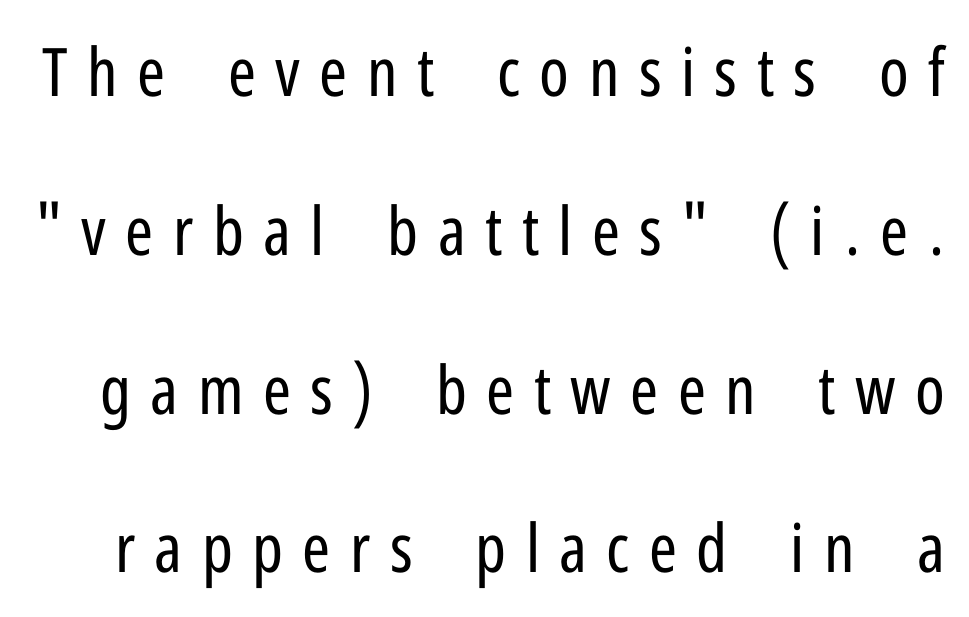
Style check: upright. Spacing verdict: proportional, widths tailored to each character. Honestly, the letter spacing is so wide it's the main thing you notice. Weight: in the light-to-regular range. This is sans-serif lettering, the kind often seen on screens and signage. Leading is clearly above the norm, producing a sparse column.
